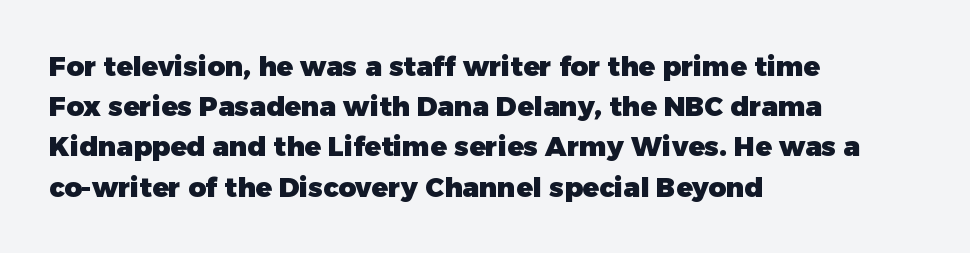
{"italic": "no", "bold": "yes", "underline": "no", "align": "left", "line_spacing": "normal", "line_spacing_ratio": 1.49, "letter_spacing": "normal", "letter_spacing_em": 0.0, "glyph_px": 27}
